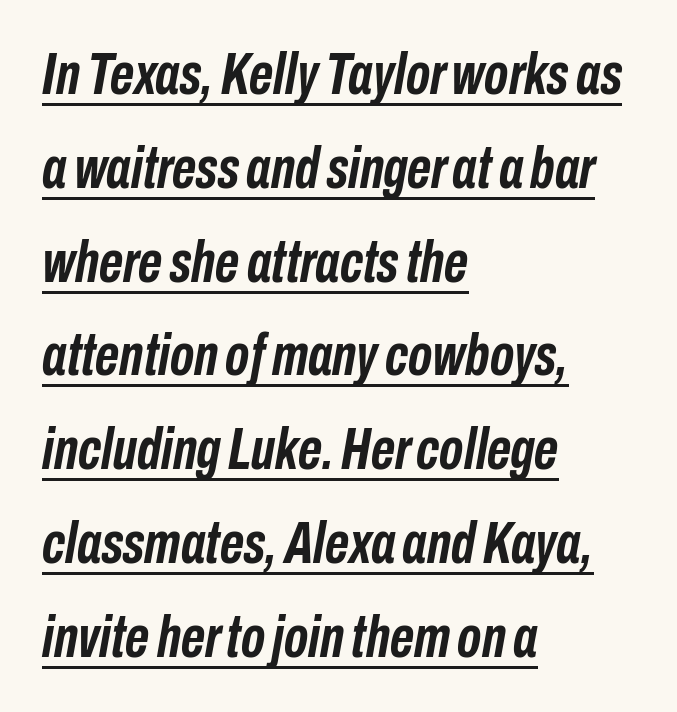
{"italic": "yes", "lean": "right", "slant_degrees": 10, "bold": "yes", "weight": "semibold", "width": "condensed", "stroke_contrast": "low", "x_height": "medium", "monospaced": "no", "underline": "yes", "align": "left", "line_spacing": "normal", "line_spacing_ratio": 1.59, "letter_spacing": "normal", "letter_spacing_em": 0.0, "glyph_px": 59}
